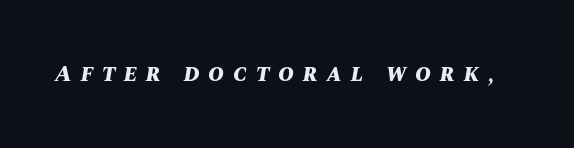
Q: Is the text bold? A: Yes.
Q: Is the text italic (slanted)? A: Yes, it leans right by about 10 degrees.
Q: Is the text underlined? A: No.
Q: Is the spacing between letters normal or unusually wide? A: Unusually wide.
